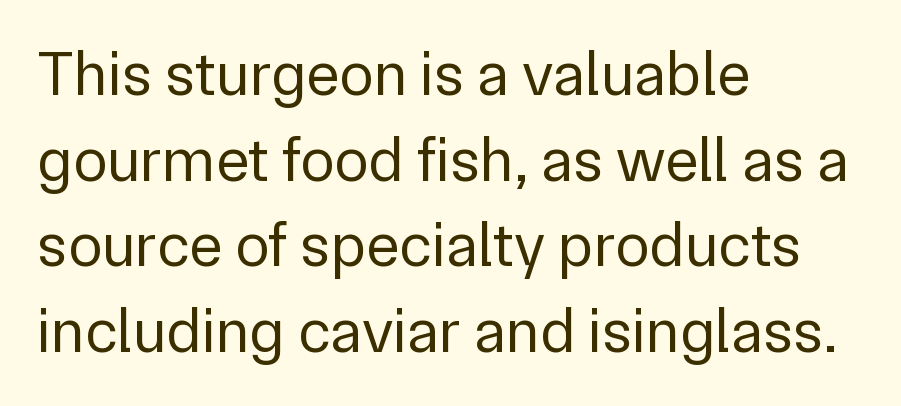
The image shows 63 px regular-weight sans-serif type, upright; set left-aligned, normal line spacing (1.36x), normal letter spacing, not underlined; low stroke contrast and a medium x-height.
